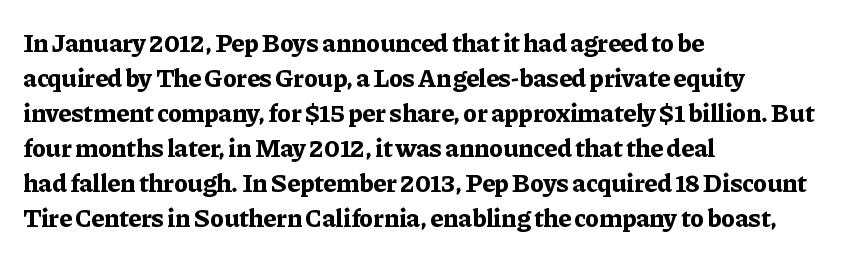
Spacing between characters is what you'd get straight out of the box. If you drew a line through each stem, it would be perfectly vertical. Which margin do the lines hug? The left one — the right edge is uneven. Leading: standard. Is the type bold? Yes — the strokes are clearly thick and heavy.
